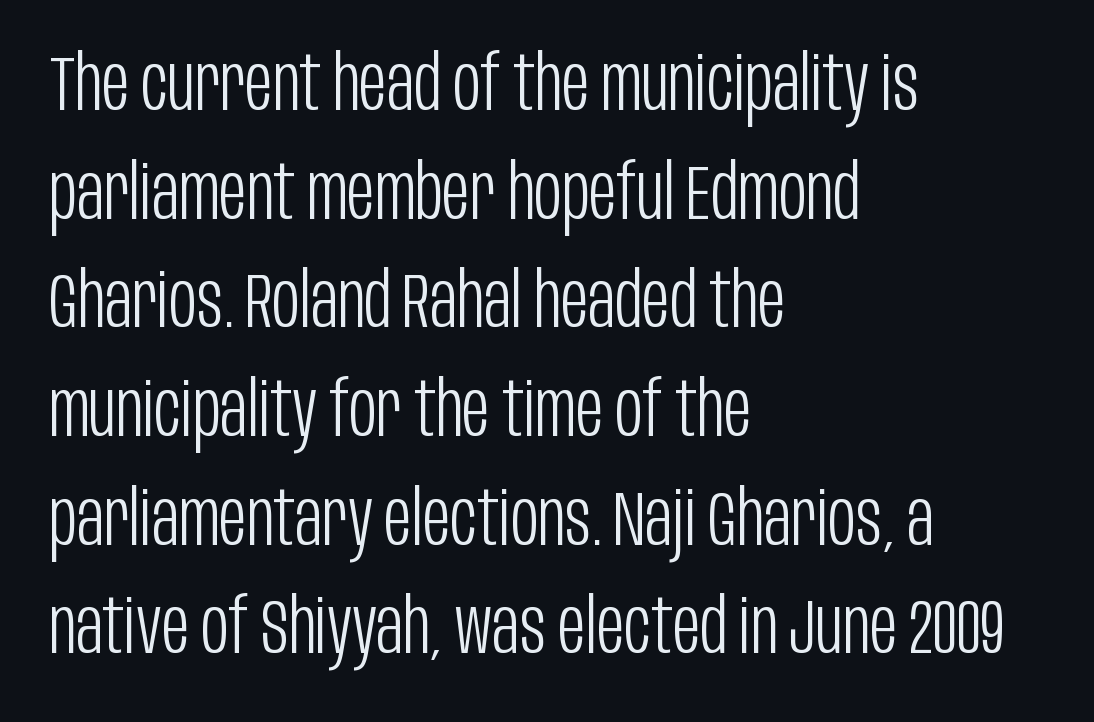
The image shows 76 px light, condensed sans-serif type, upright; set left-aligned, normal line spacing (1.43x), normal letter spacing, not underlined; low stroke contrast and a large x-height.
